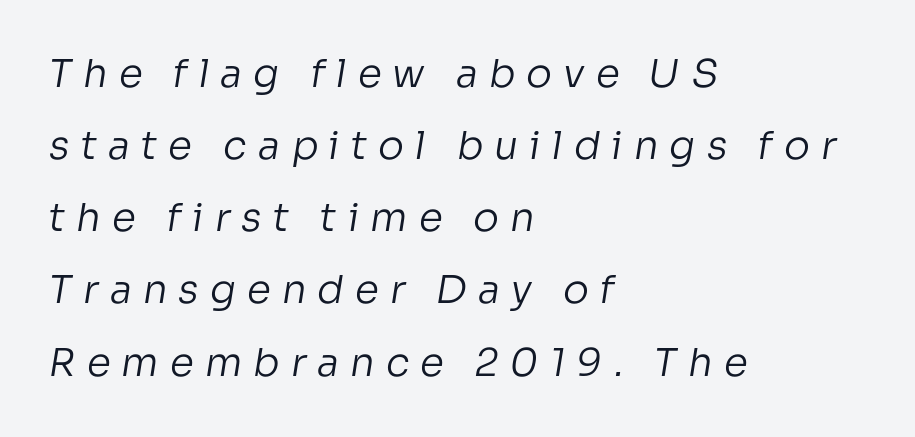
Each letter keeps its own natural width here, so spacing adapts to shape. A clean baseline with only descenders dipping below it. Words appear elongated and porous because spacing is wide. Every row of glyphs begins at an identical x-position on the left. I'd call this a sans setting — the letters go barefoot. Stroke thickness stays within the range of a standard reading face or lighter.
